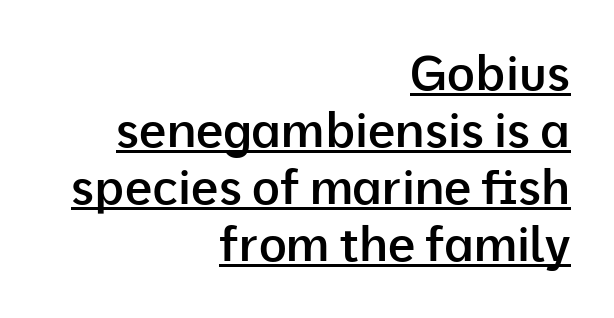
{"serif": "no", "italic": "no", "bold": "semi", "weight": "semibold", "width": "normal", "stroke_contrast": "low", "x_height": "medium", "monospaced": "no", "underline": "yes", "align": "right", "line_spacing_ratio": 1.19, "letter_spacing": "normal", "letter_spacing_em": 0.0, "glyph_px": 48}
